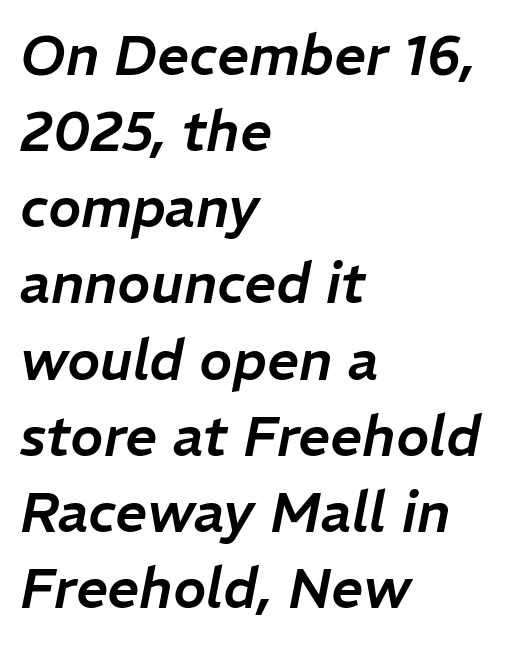
{"italic": "yes", "lean": "right", "slant_degrees": 11, "width": "normal", "stroke_contrast": "low", "x_height": "medium", "monospaced": "no", "underline": "no", "align": "left", "line_spacing": "normal", "line_spacing_ratio": 1.36, "letter_spacing": "normal", "letter_spacing_em": 0.0, "glyph_px": 56}
